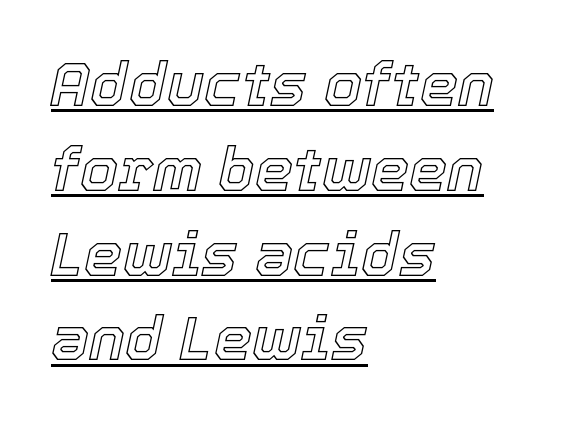
The image shows 61 px text type, italic (leaning right); set left-aligned, normal line spacing (1.39x), normal letter spacing, underlined; a medium x-height.
